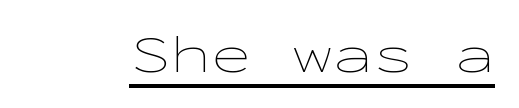
{"italic": "no", "bold": "no", "weight": "thin", "width": "wide", "stroke_contrast": "low", "x_height": "medium", "monospaced": "yes", "underline": "yes", "letter_spacing": "normal", "letter_spacing_em": 0.0, "glyph_px": 54}
